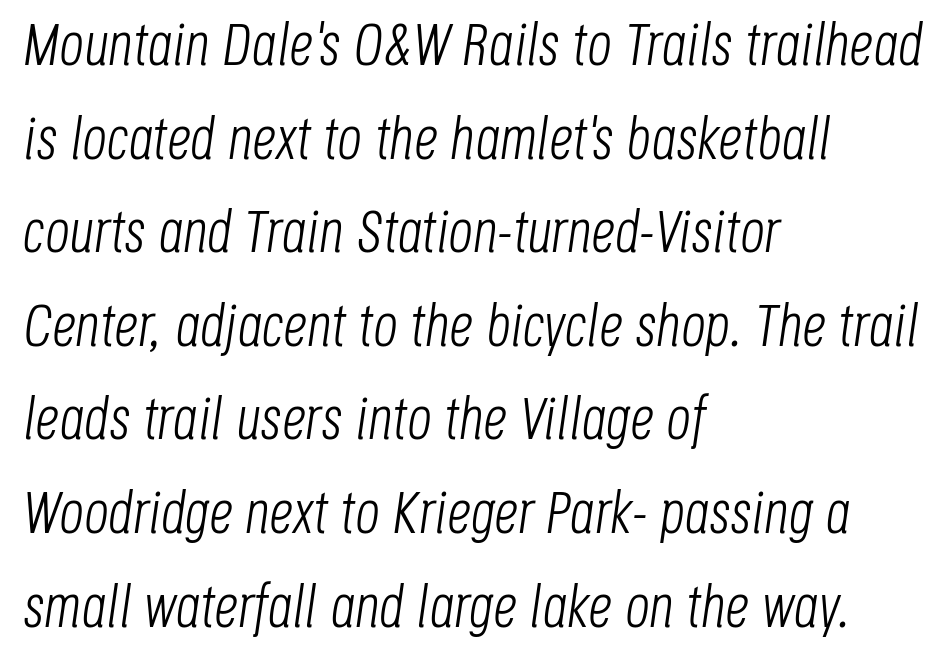
Q: Is the text bold? A: No.
Q: Is the text italic (slanted)? A: Yes, it leans right by about 8 degrees.
Q: Is the text underlined? A: No.
Q: How is the paragraph aligned? A: Left-aligned.
Q: Is the spacing between letters normal or unusually wide? A: Normal.
Q: Is the spacing between lines tight, normal or loose? A: Normal.
Q: Width (condensed, normal, or wide)? A: Condensed.
Q: Stroke contrast? A: Low.
Q: x-height? A: Large.
Q: Monospaced? A: No.
